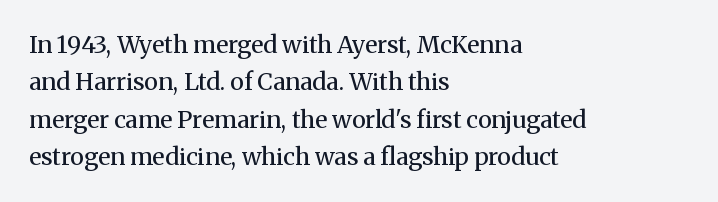
Evenly set lines give the paragraph a standard silhouette. Here the glyphs are tracked normally, forming tight word shapes. Rule under the text: the space is simply empty. Italic? Not at all — the glyphs are vertical. These glyphs show unthickened strokes, regular width or finer.
